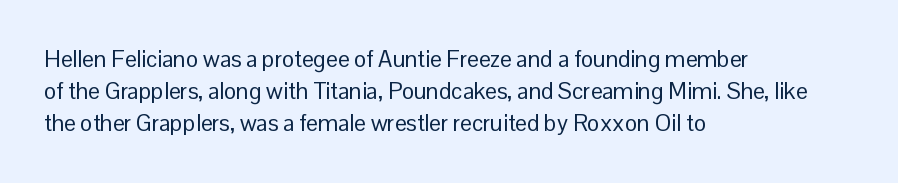
Q: Is the text bold? A: No.
Q: Is the text italic (slanted)? A: No, it is upright.
Q: Is the text underlined? A: No.
Q: How is the paragraph aligned? A: Left-aligned.
Q: Is the spacing between letters normal or unusually wide? A: Normal.
Q: Is the spacing between lines tight, normal or loose? A: Normal.
